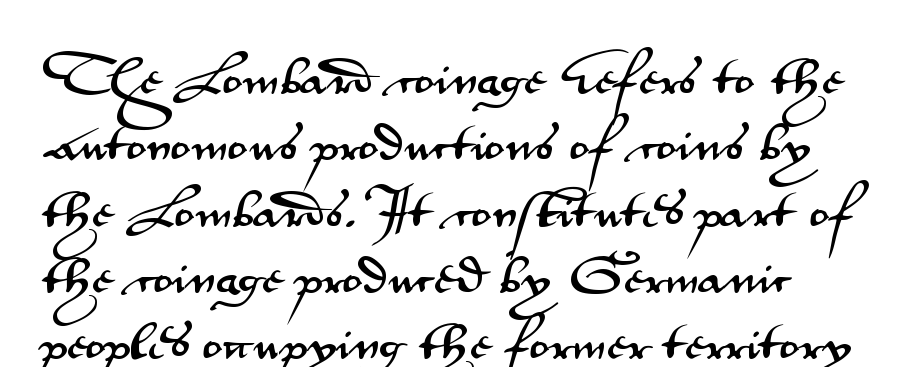
{"serif": "no", "width": "wide", "stroke_contrast": "medium", "x_height": "small", "monospaced": "no", "underline": "no", "align": "left", "line_spacing": "normal", "line_spacing_ratio": 1.58, "letter_spacing": "normal", "letter_spacing_em": 0.0, "glyph_px": 42}
